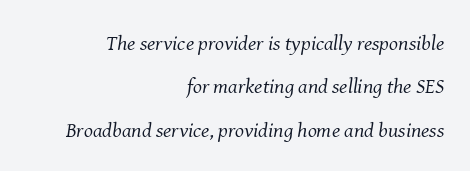
Q: Is the text bold? A: No.
Q: Is the text italic (slanted)? A: Yes, it leans right by about 8 degrees.
Q: Is the text underlined? A: No.
Q: How is the paragraph aligned? A: Right-aligned.
Q: Is the spacing between letters normal or unusually wide? A: Normal.
Q: Is the spacing between lines tight, normal or loose? A: Loose.
